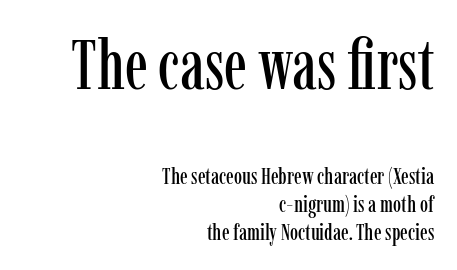
The image shows 69 px condensed serif type, upright; set right-aligned, line spacing 1.22x, normal letter spacing, not underlined; the first (top) block is 3.0x larger; low stroke contrast and a medium x-height.
